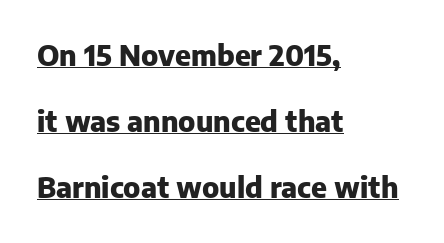
Q: Is the text bold? A: Yes.
Q: Is the text italic (slanted)? A: No, it is upright.
Q: Is the typeface a serif or a sans-serif typeface? A: Sans-serif.
Q: Is the text underlined? A: Yes.
Q: How is the paragraph aligned? A: Left-aligned.
Q: Is the spacing between letters normal or unusually wide? A: Normal.
Q: Is the spacing between lines tight, normal or loose? A: Loose.
Q: Width (condensed, normal, or wide)? A: Normal.
Q: Stroke contrast? A: Low.
Q: x-height? A: Medium.
Q: Monospaced? A: No.
